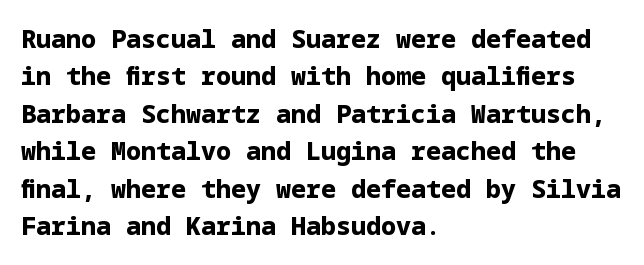
{"italic": "no", "bold": "yes", "underline": "no", "align": "left", "line_spacing": "normal", "line_spacing_ratio": 1.5, "letter_spacing": "normal", "letter_spacing_em": 0.0, "glyph_px": 25}
